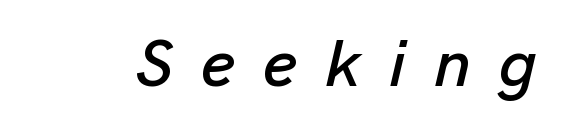
Q: Is the text italic (slanted)? A: Yes, it leans right by about 13 degrees.
Q: Is the text underlined? A: No.
Q: Is the spacing between letters normal or unusually wide? A: Unusually wide.
Q: Width (condensed, normal, or wide)? A: Normal.
Q: Stroke contrast? A: Low.
Q: x-height? A: Medium.
Q: Monospaced? A: No.
